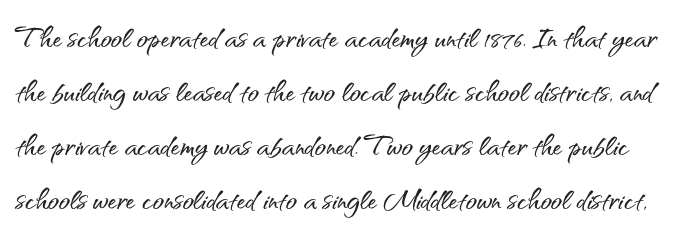
The face used here is proportionally spaced, like ordinary book or web type. This sample uses plain, unmodified letter spacing. The glyphs in this specimen are sans serif. Descenders hang freely into open space. Regarding leading, the lines here are spaced in the standard way.
